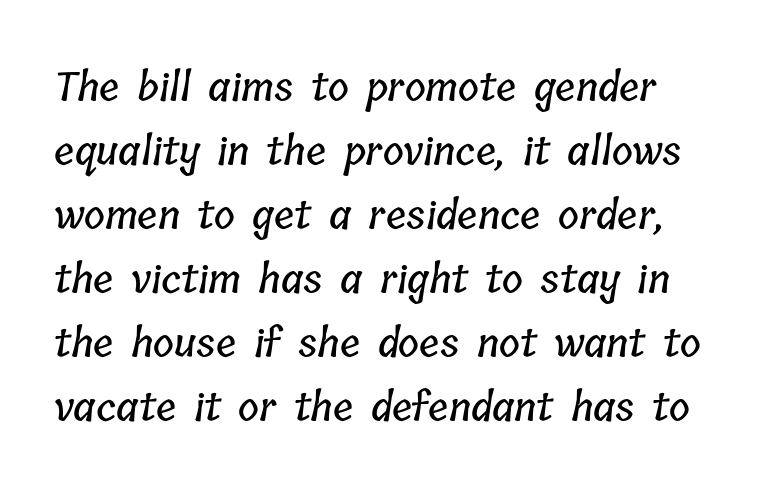
Q: Is the text underlined? A: No.
Q: Is the spacing between letters normal or unusually wide? A: Normal.
Q: Is the spacing between lines tight, normal or loose? A: Normal.
Q: Width (condensed, normal, or wide)? A: Condensed.
Q: Stroke contrast? A: Low.
Q: x-height? A: Medium.
Q: Monospaced? A: No.
